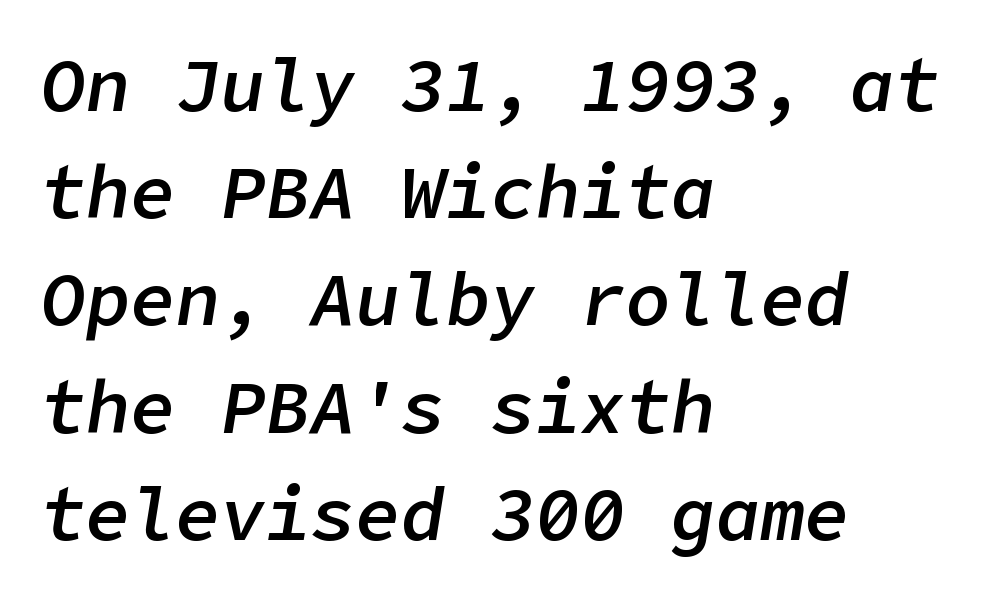
{"italic": "yes", "lean": "right", "slant_degrees": 9, "bold": "semi", "weight": "semibold", "width": "normal", "stroke_contrast": "low", "x_height": "medium", "underline": "no", "align": "left", "line_spacing": "normal", "line_spacing_ratio": 1.43, "letter_spacing": "normal", "letter_spacing_em": 0.0, "glyph_px": 75}
